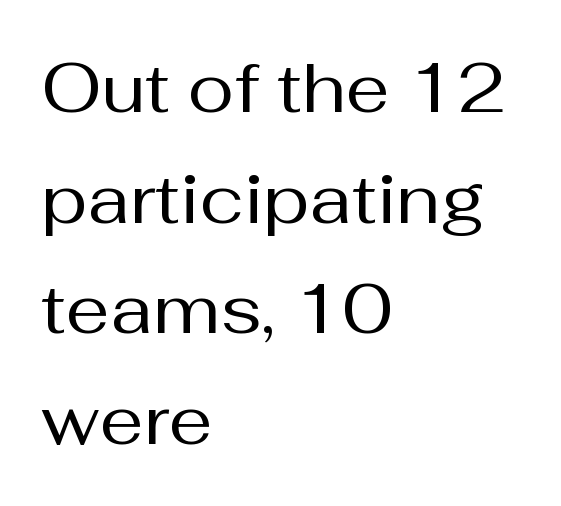
The image shows 70 px regular-weight sans-serif type, upright; set left-aligned, normal line spacing (1.58x), normal letter spacing, not underlined; medium stroke contrast and a medium x-height.
